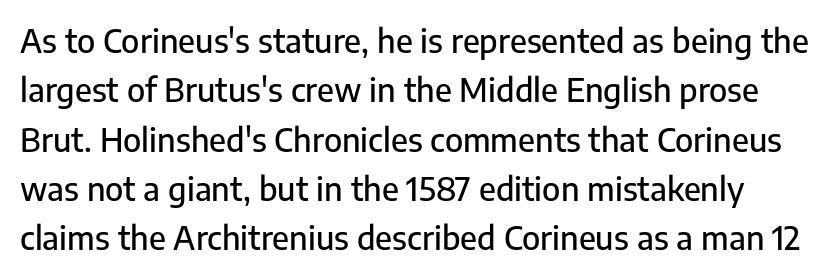
{"serif": "no", "italic": "no", "width": "normal", "stroke_contrast": "low", "x_height": "medium", "monospaced": "no", "underline": "no", "line_spacing": "normal", "line_spacing_ratio": 1.54, "letter_spacing": "normal", "letter_spacing_em": 0.0, "glyph_px": 32}
